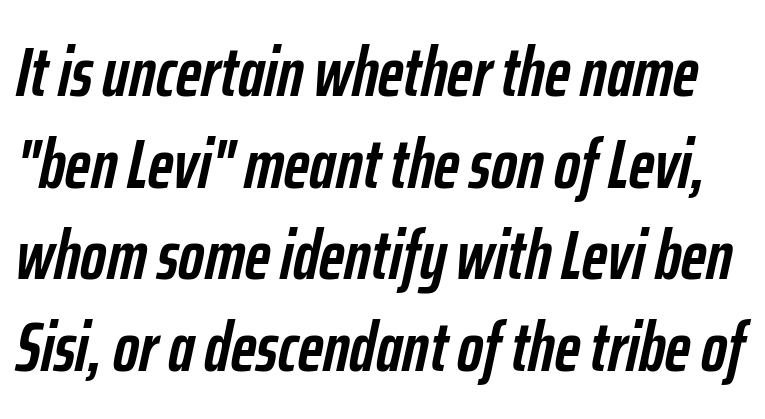
Is the letter spacing exaggerated? No — it looks like the ordinary default. Slanted lettering throughout. The letters are bold, with thick, heavy strokes. How would I describe the line gaps? Plain and ordinary.
